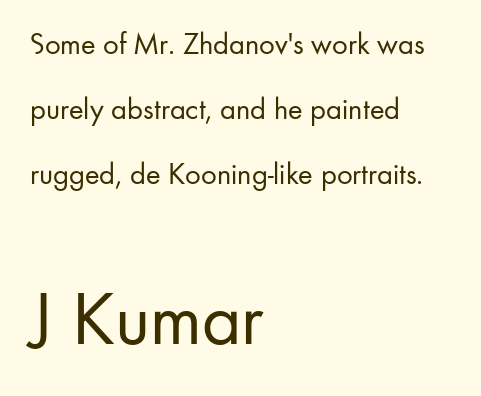
Q: Is the text bold? A: No.
Q: Is the text italic (slanted)? A: No, it is upright.
Q: Is the typeface a serif or a sans-serif typeface? A: Sans-serif.
Q: Is the text underlined? A: No.
Q: How is the paragraph aligned? A: Left-aligned.
Q: Is the spacing between letters normal or unusually wide? A: Normal.
Q: Is the spacing between lines tight, normal or loose? A: Loose.
Q: Which block of text is set in a larger size, the first (top) or the second (bottom)? A: The second (bottom) one.
Q: Width (condensed, normal, or wide)? A: Normal.
Q: Stroke contrast? A: Low.
Q: x-height? A: Small.
Q: Monospaced? A: No.
